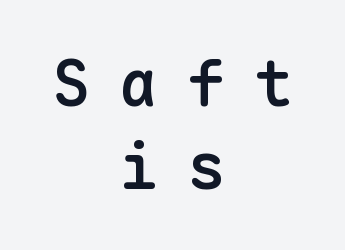
Regarding serifs, this sample does without them. This rendering uses center alignment, leaving both contours irregular but symmetric. Every character here occupies the same horizontal width, giving the sample a typewriter-like rhythm. If you drew a line through each stem, it would be perfectly vertical. You could only call the tracking loose — the letters float apart.
